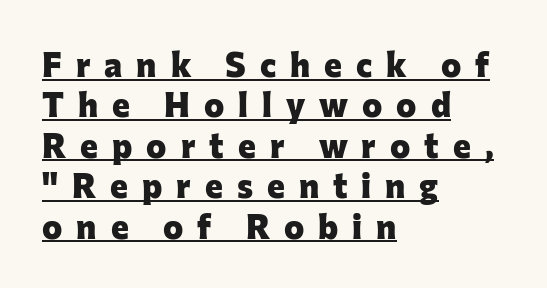
{"serif": "no", "italic": "no", "bold": "yes", "weight": "heavy", "width": "normal", "stroke_contrast": "low", "x_height": "medium", "monospaced": "no", "underline": "yes", "align": "left", "line_spacing_ratio": 1.19, "letter_spacing": "wide", "letter_spacing_em": 0.41, "glyph_px": 34}
